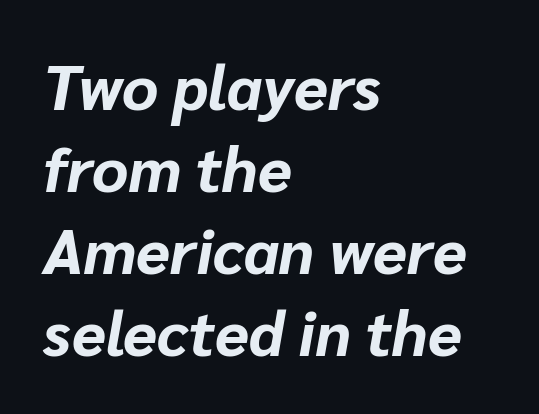
The image shows 62 px bold type, italic (leaning right); set left-aligned, normal line spacing (1.32x), normal letter spacing, not underlined; low stroke contrast and a medium x-height.
